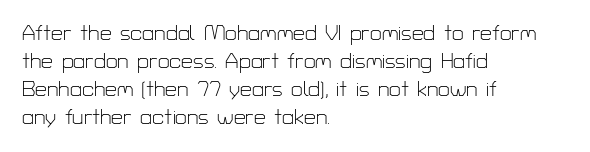
Q: Is the text bold? A: No.
Q: Is the text italic (slanted)? A: No, it is upright.
Q: Is the text underlined? A: No.
Q: How is the paragraph aligned? A: Left-aligned.
Q: Is the spacing between letters normal or unusually wide? A: Normal.
Q: Is the spacing between lines tight, normal or loose? A: Normal.
